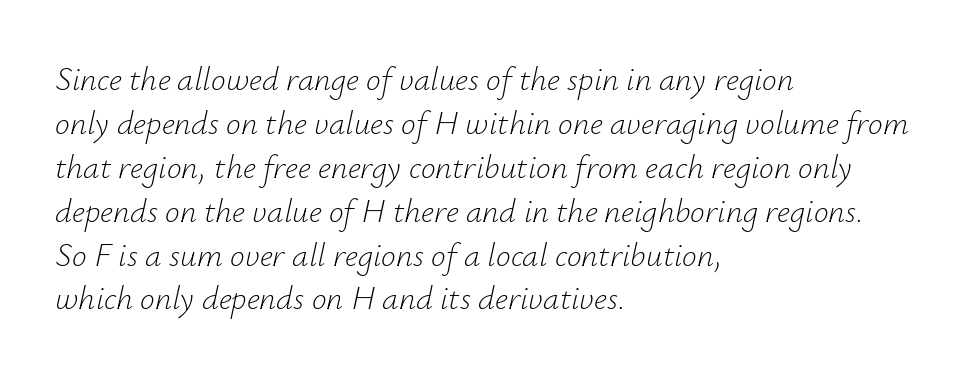
The area under the type is left untouched. Counters stay open thanks to moderate or lighter strokes. A normal amount of white space separates one row of letters from the next. The rendering uses natural spacing where letterforms have individual widths. A typesetter would mark this as italic.
